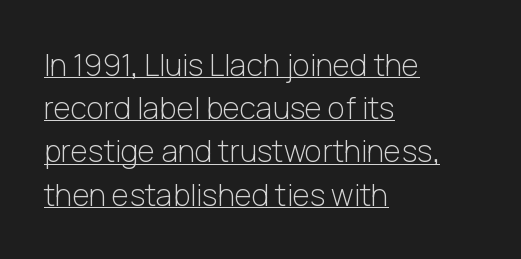
Q: Is the text bold? A: No.
Q: Is the text italic (slanted)? A: No, it is upright.
Q: Is the typeface a serif or a sans-serif typeface? A: Sans-serif.
Q: Is the text underlined? A: Yes.
Q: How is the paragraph aligned? A: Left-aligned.
Q: Is the spacing between letters normal or unusually wide? A: Normal.
Q: Is the spacing between lines tight, normal or loose? A: Normal.
Q: Width (condensed, normal, or wide)? A: Normal.
Q: Stroke contrast? A: Low.
Q: x-height? A: Medium.
Q: Monospaced? A: No.
